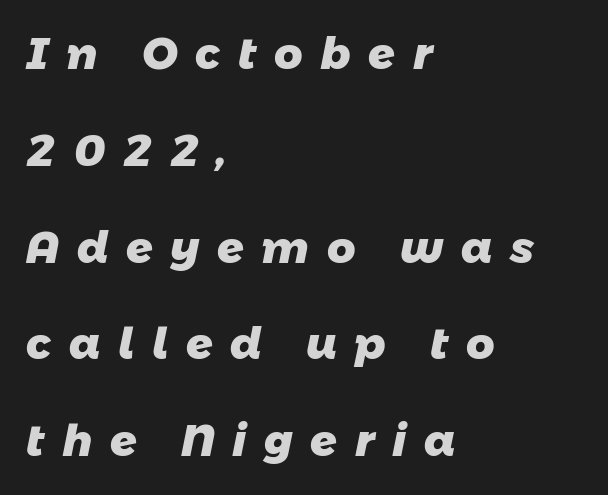
The image shows 44 px heavy sans-serif type; set left-aligned, loose line spacing (2.2x), unusually wide letter spacing (+0.4 em), not underlined; low stroke contrast and a medium x-height.
